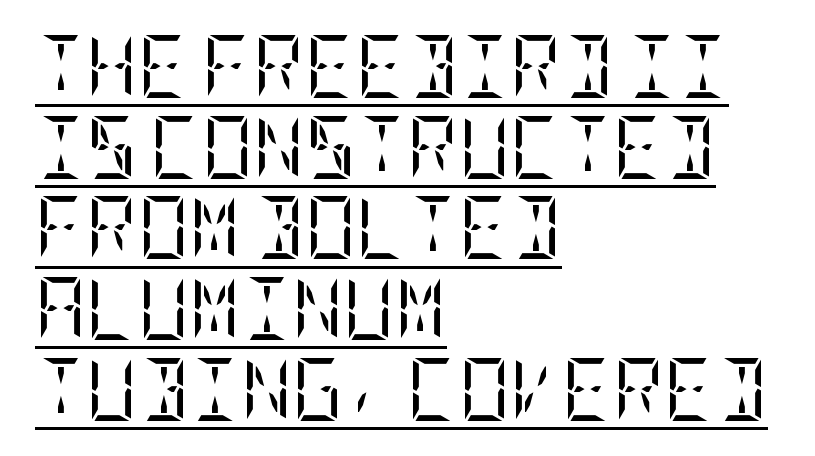
Interline gaps are of average width in this sample. Every character sits straight up, as roman type does. This rendering employs a face with finishing strokes, i.e., a serif. Summary of weight: not heavy and not bold. This sample carries an underscore along the baseline area.
